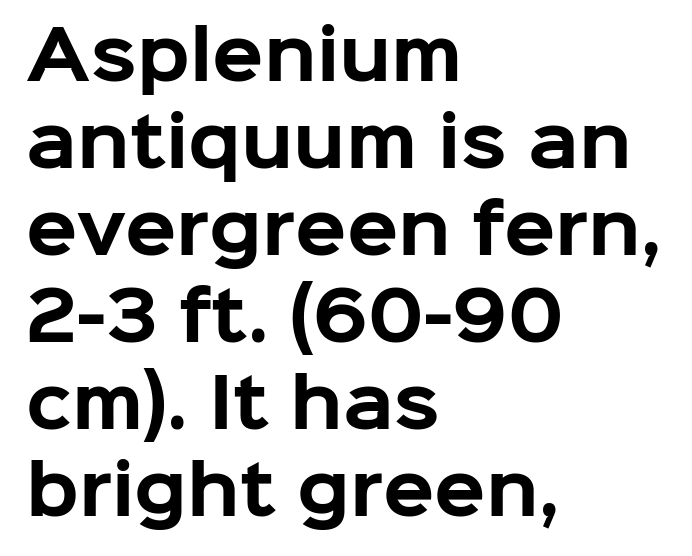
Does the weight exceed regular? Yes, all the way to bold. Posture: vertical. Nobody touched the tracking dial on this one. The font family rendered here belongs to the sans-serif group. Short and long lines alike share a common starting point at left. The face used here is proportionally spaced, like ordinary book or web type.
